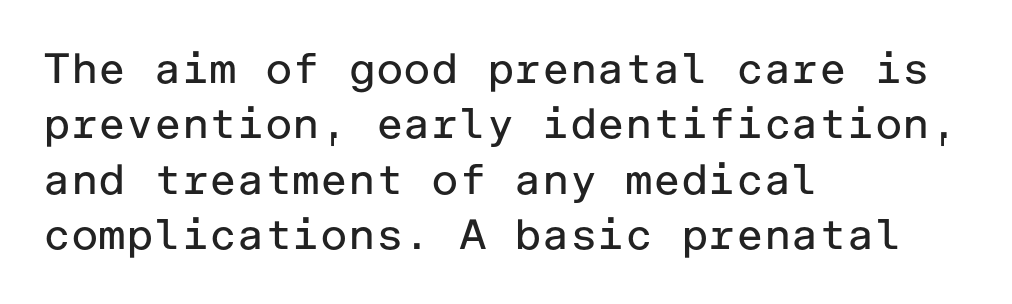
The image shows 42 px regular-weight sans-serif type, upright; set left-aligned, normal line spacing (1.32x), normal letter spacing, not underlined; low stroke contrast and a medium x-height.
